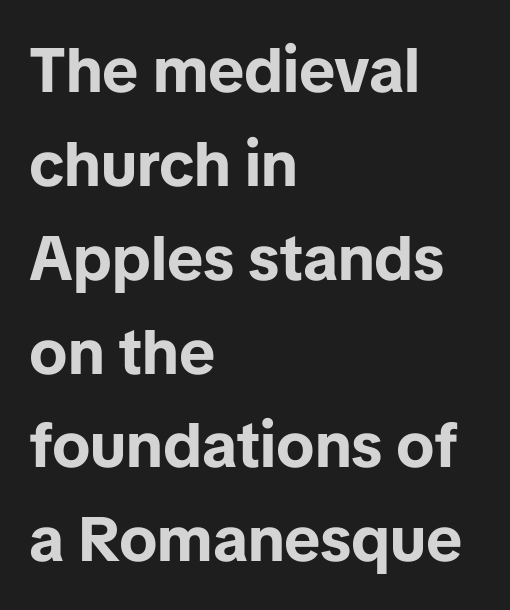
{"serif": "no", "italic": "no", "bold": "yes", "weight": "bold", "width": "normal", "stroke_contrast": "low", "x_height": "medium", "monospaced": "no", "underline": "no", "align": "left", "line_spacing": "normal", "line_spacing_ratio": 1.49, "letter_spacing": "normal", "letter_spacing_em": 0.0, "glyph_px": 63}
